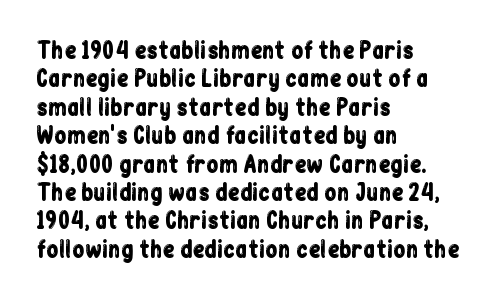
Does extra space separate the letters? No, they use regular spacing. Rows of type keep a routine distance in the vertical direction. Descender tails drop into unmarked territory. No italicization has been applied; the sample stays upright.
